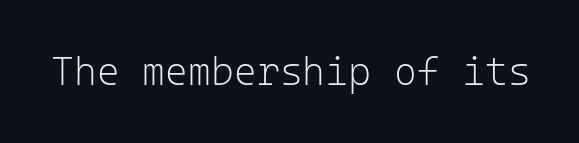
The type sits square on the baseline with zero lean. The face used here is rendered with its standard letterfit. The font family rendered here belongs to the sans-serif group. Descenders hang freely into open space.
